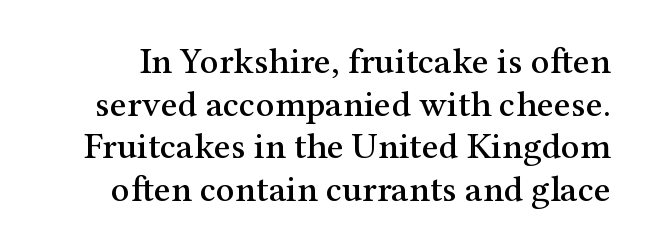
The image shows 37 px serif type, upright; set tight line spacing (1.15x), normal letter spacing, not underlined; medium stroke contrast and a medium x-height.
